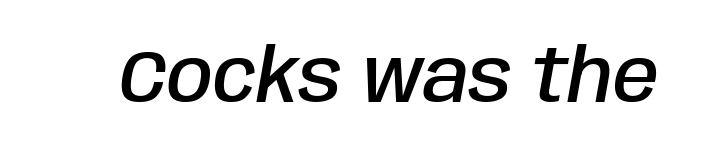
The passage shown has conventional tracking throughout. Glance below the letters and you will spot only blank space. Proportional: the letters do not fall into vertical columns. This is the in-between weight designers call semibold or demi. Slant detected: the letters are inclined.
